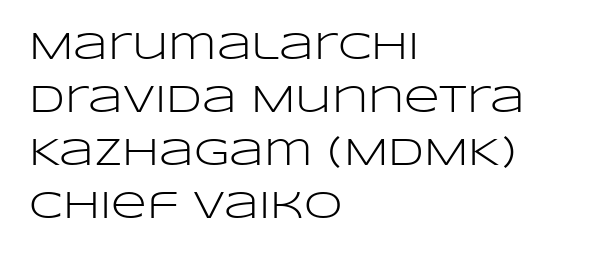
The image shows 39 px light, wide sans-serif type, upright; set left-aligned, normal line spacing (1.36x), normal letter spacing, not underlined; low stroke contrast and a large x-height.
